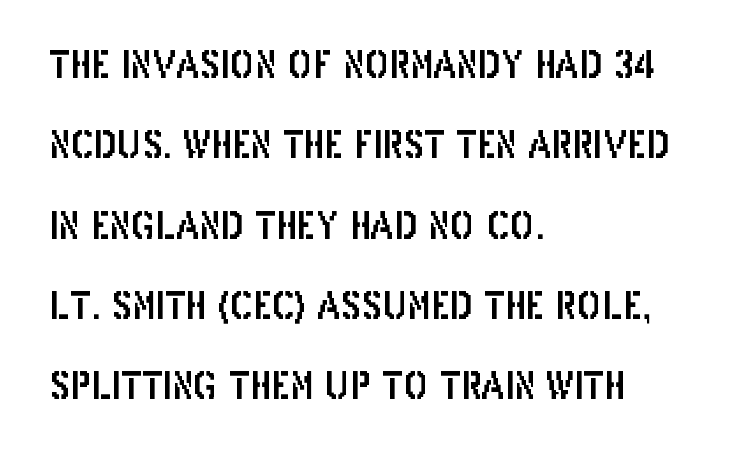
{"serif": "no", "italic": "no", "width": "condensed", "stroke_contrast": "low", "x_height": "large", "monospaced": "no", "underline": "no", "align": "left", "line_spacing": "loose", "line_spacing_ratio": 2.17, "letter_spacing": "normal", "letter_spacing_em": 0.0, "glyph_px": 37}
